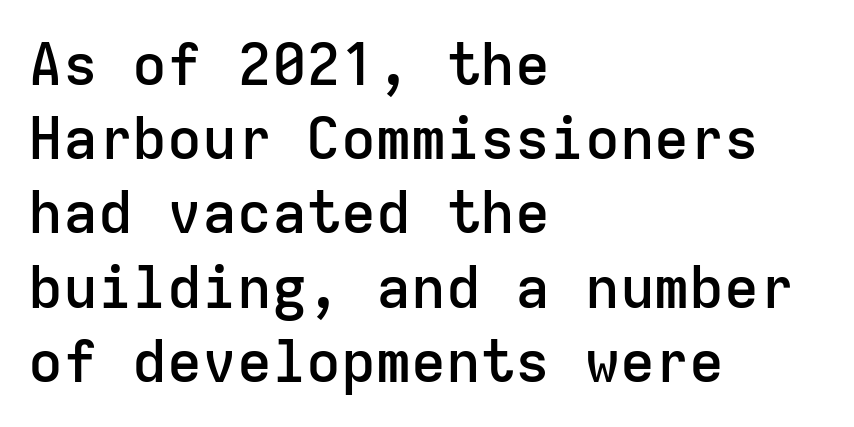
{"serif": "no", "italic": "no", "bold": "semi", "weight": "semibold", "width": "normal", "stroke_contrast": "low", "x_height": "medium", "monospaced": "yes", "underline": "no", "align": "left", "line_spacing": "normal", "line_spacing_ratio": 1.28, "letter_spacing": "normal", "letter_spacing_em": 0.0, "glyph_px": 58}
